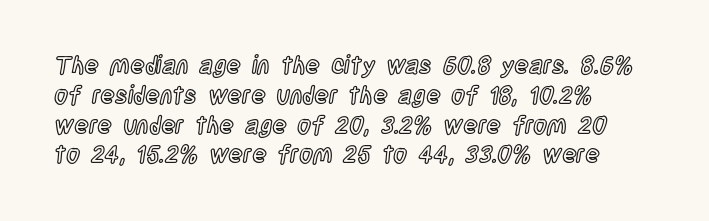
{"underline": "no", "align": "left", "line_spacing_ratio": 1.24, "letter_spacing": "normal", "letter_spacing_em": 0.0, "glyph_px": 24}
